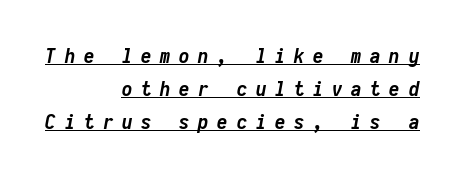
The lines are quadded right. The font is running at its bold setting. Designer's note — italics engaged. Honestly, the underline is the first thing you notice here. Is there much room between lines? A standard amount, neither cramped nor airy. Tracking value appears strongly positive — letters spread wide.
